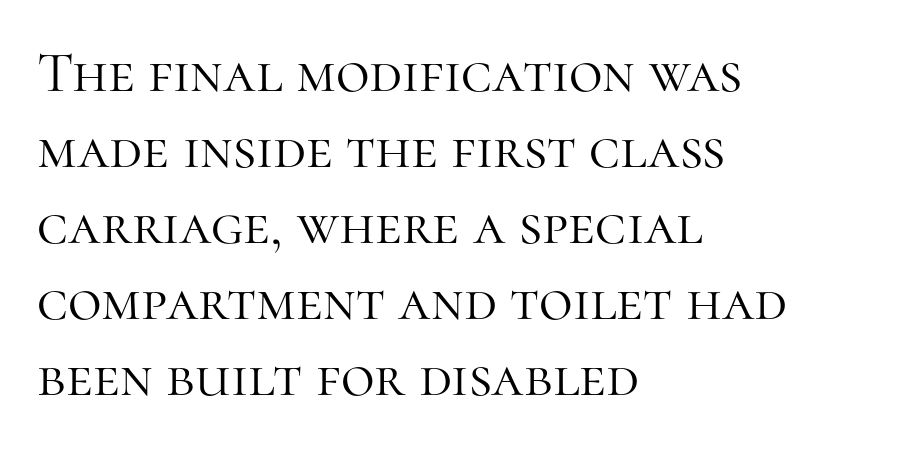
{"serif": "yes", "italic": "no", "bold": "no", "weight": "light", "width": "normal", "stroke_contrast": "high", "x_height": "medium", "monospaced": "no", "underline": "no", "align": "left", "line_spacing": "normal", "line_spacing_ratio": 1.31, "letter_spacing": "normal", "letter_spacing_em": 0.0, "glyph_px": 58}
